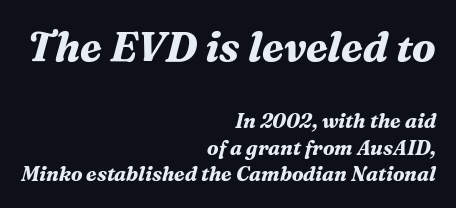
Q: Is the text bold? A: Yes.
Q: Is the text italic (slanted)? A: Yes, it leans right by about 16 degrees.
Q: Is the typeface a serif or a sans-serif typeface? A: Serif.
Q: Is the text underlined? A: No.
Q: How is the paragraph aligned? A: Right-aligned.
Q: Is the spacing between letters normal or unusually wide? A: Normal.
Q: Is the spacing between lines tight, normal or loose? A: Normal.
Q: Which block of text is set in a larger size, the first (top) or the second (bottom)? A: The first (top) one.
Q: Width (condensed, normal, or wide)? A: Normal.
Q: Stroke contrast? A: Medium.
Q: x-height? A: Medium.
Q: Monospaced? A: No.
